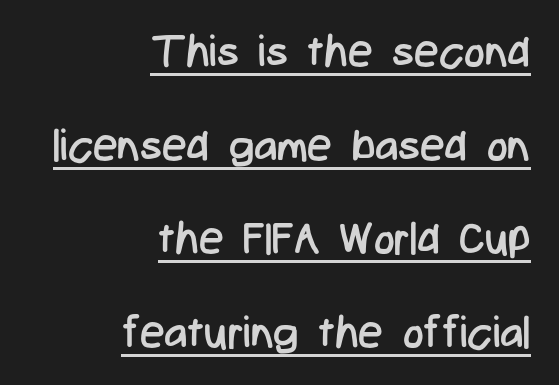
{"serif": "no", "italic": "no", "bold": "no", "weight": "regular", "width": "condensed", "stroke_contrast": "low", "x_height": "medium", "monospaced": "no", "underline": "yes", "align": "right", "line_spacing": "loose", "line_spacing_ratio": 2.13, "letter_spacing": "normal", "letter_spacing_em": 0.0, "glyph_px": 44}
